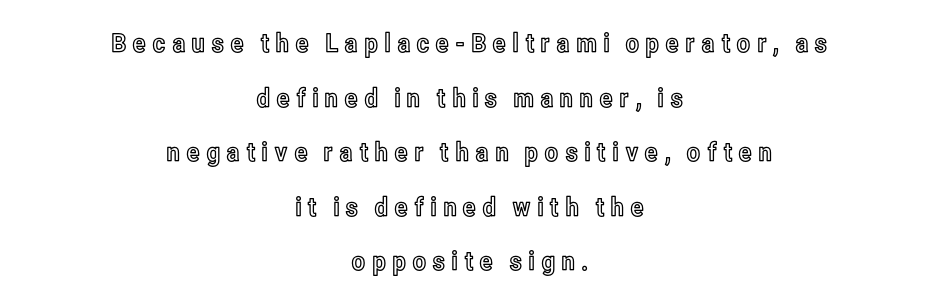
The image shows 26 px text type, upright; set centered, loose line spacing (2.1x), unusually wide letter spacing (+0.21 em), not underlined.
